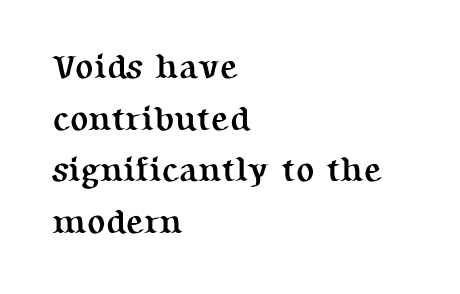
The image shows 34 px semibold serif type, upright; set left-aligned, normal line spacing (1.52x), normal letter spacing, not underlined; medium stroke contrast and a medium x-height.
